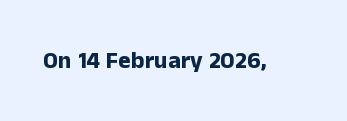
What stands out about the letter spacing? Nothing — it is the standard amount. Upright lettering throughout. Bold? Absolutely — the strokes are thick and heavy. The glyphs are unaccompanied by any horizontal stroke below them.
